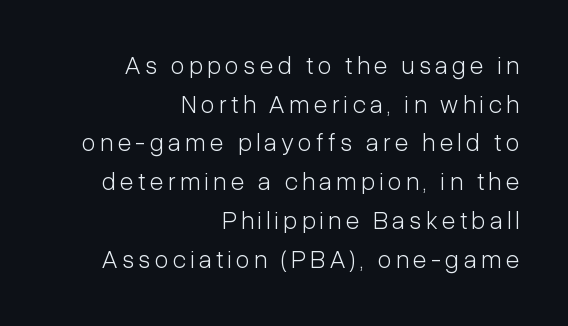
Has an underline been added? It has not. Each line ends at the same right margin while the left side varies. The font's upright variant was chosen for this text. The lines sit at an ordinary, default distance from one another. The letterforms sit at book weight or below.
